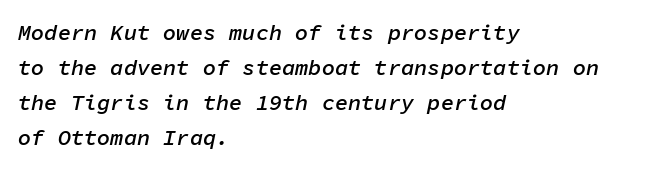
Underline: absent. The font's italic variant was chosen for this text. Emphasis by weight is partial: semibold. This sample is left-justified, so line endings fall wherever the words run out.
